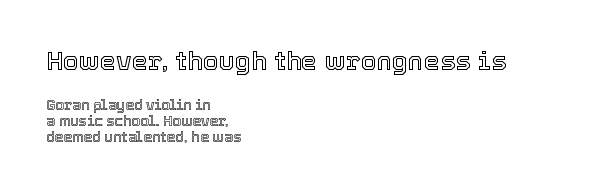
{"italic": "no", "underline": "no", "align": "left", "line_spacing_ratio": 1.16, "letter_spacing": "normal", "letter_spacing_em": 0.0, "larger_block": "first", "size_ratio": 1.86, "glyph_px": 26}
